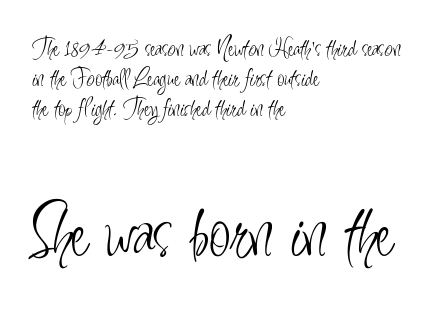
The image shows 79 px light, condensed sans-serif type; set left-aligned, tight line spacing (1.15x), normal letter spacing, not underlined; the second (bottom) block is 3.04x larger; low stroke contrast and a small x-height.
